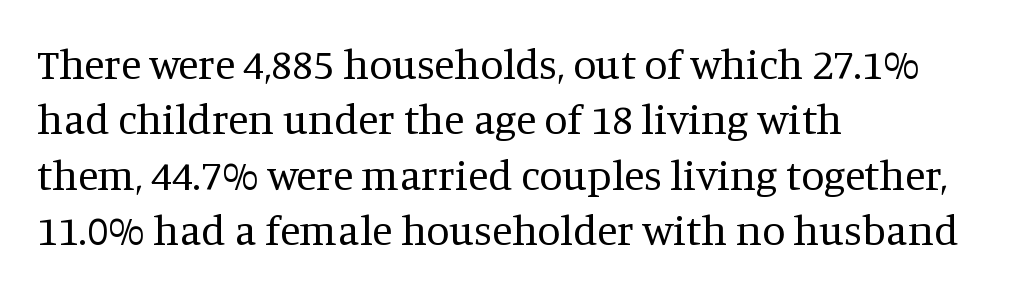
Q: Is the text bold? A: No.
Q: Is the text italic (slanted)? A: No, it is upright.
Q: Is the typeface a serif or a sans-serif typeface? A: Serif.
Q: Is the text underlined? A: No.
Q: How is the paragraph aligned? A: Left-aligned.
Q: Is the spacing between letters normal or unusually wide? A: Normal.
Q: Is the spacing between lines tight, normal or loose? A: Normal.
Q: Width (condensed, normal, or wide)? A: Normal.
Q: Stroke contrast? A: Medium.
Q: x-height? A: Large.
Q: Monospaced? A: No.
